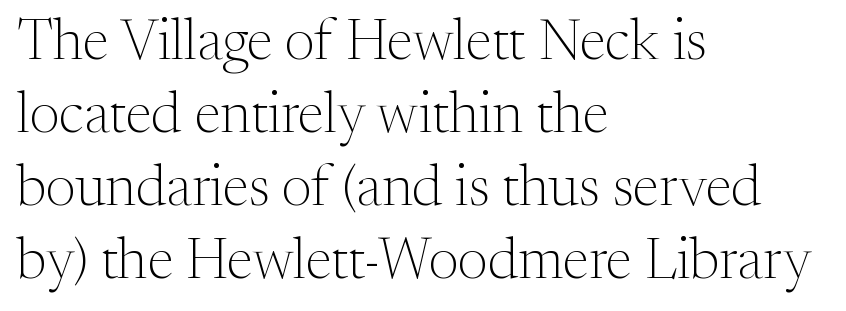
Q: Is the text bold? A: No.
Q: Is the text italic (slanted)? A: No, it is upright.
Q: Is the typeface a serif or a sans-serif typeface? A: Serif.
Q: Is the text underlined? A: No.
Q: How is the paragraph aligned? A: Left-aligned.
Q: Is the spacing between letters normal or unusually wide? A: Normal.
Q: Is the spacing between lines tight, normal or loose? A: Normal.
Q: Width (condensed, normal, or wide)? A: Normal.
Q: Stroke contrast? A: Medium.
Q: x-height? A: Medium.
Q: Monospaced? A: No.
